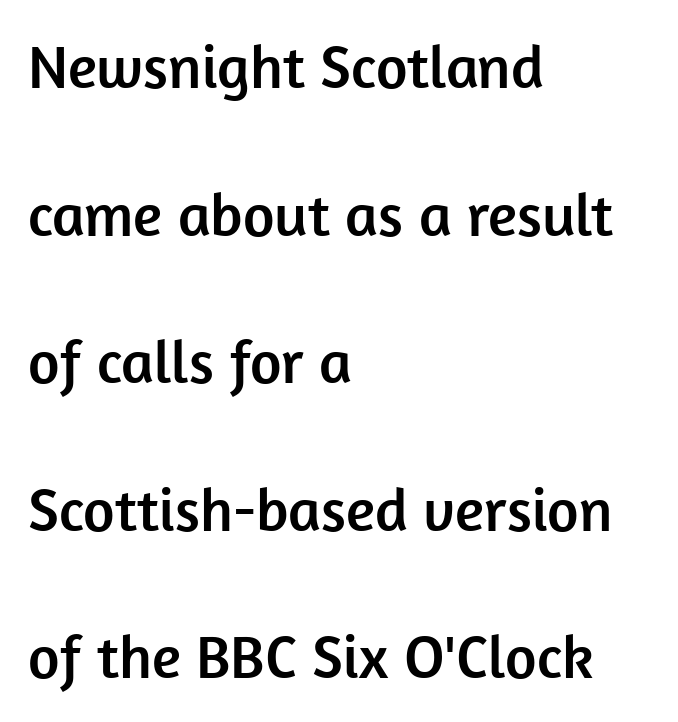
The image shows 61 px sans-serif type, upright; set left-aligned, loose line spacing (2.42x), normal letter spacing, not underlined; low stroke contrast and a medium x-height.
